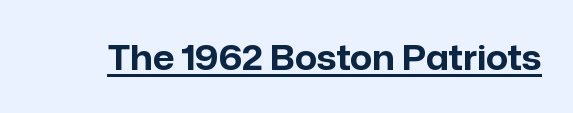
Q: Is the text bold? A: Yes.
Q: Is the text italic (slanted)? A: No, it is upright.
Q: Is the typeface a serif or a sans-serif typeface? A: Sans-serif.
Q: Is the text underlined? A: Yes.
Q: Is the spacing between letters normal or unusually wide? A: Normal.
Q: Width (condensed, normal, or wide)? A: Normal.
Q: Stroke contrast? A: Low.
Q: x-height? A: Medium.
Q: Monospaced? A: No.
